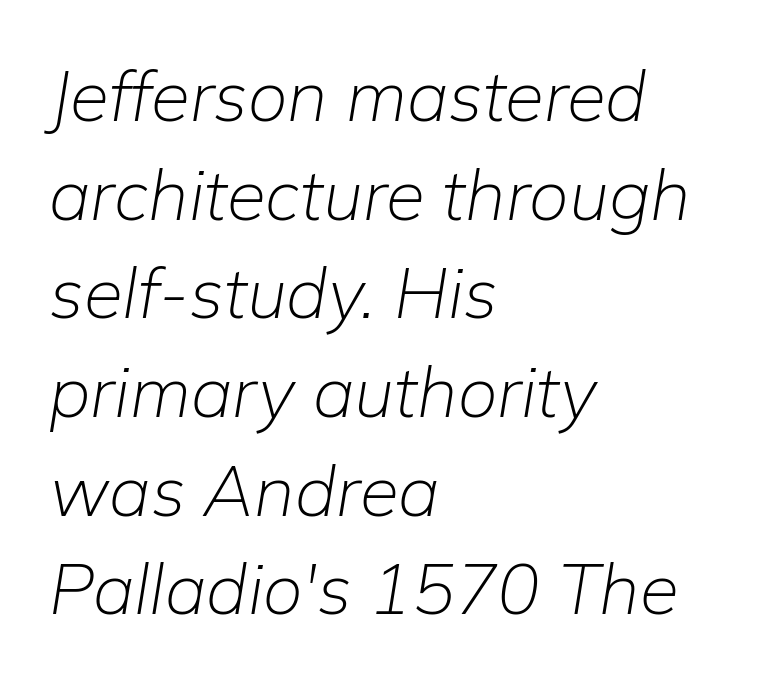
Q: Is the text bold? A: No.
Q: Is the text italic (slanted)? A: Yes, it leans right by about 9 degrees.
Q: Is the text underlined? A: No.
Q: How is the paragraph aligned? A: Left-aligned.
Q: Is the spacing between letters normal or unusually wide? A: Normal.
Q: Is the spacing between lines tight, normal or loose? A: Normal.
Q: Width (condensed, normal, or wide)? A: Normal.
Q: Stroke contrast? A: Low.
Q: x-height? A: Medium.
Q: Monospaced? A: No.
